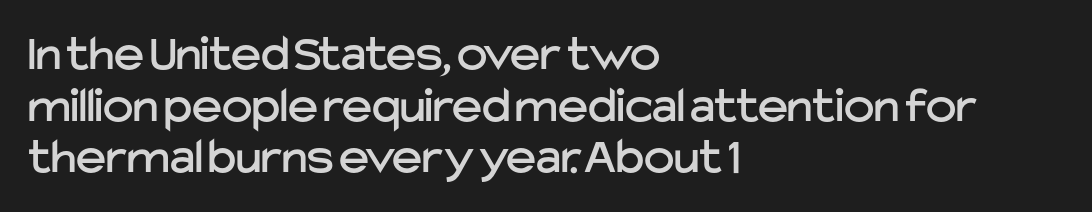
Only glyphs here, with clear space below each row. Default kerning and tracking; the words read as compact shapes. The letters advance in unequal steps, a hallmark of proportional type. The letters carry no serifs — their stems end cleanly without finishing strokes. Designer's note — italics off, roman on. Students, observe: this is what under-led, compact text looks like.
